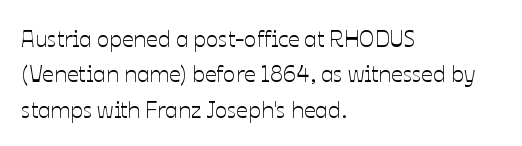
Nope, not italic — everything's standing straight. Words appear dense and cohesive because spacing is normal. The baseline area is clear. These lines sit exactly where default settings would place them. The compositor pushed each line to the left boundary.
